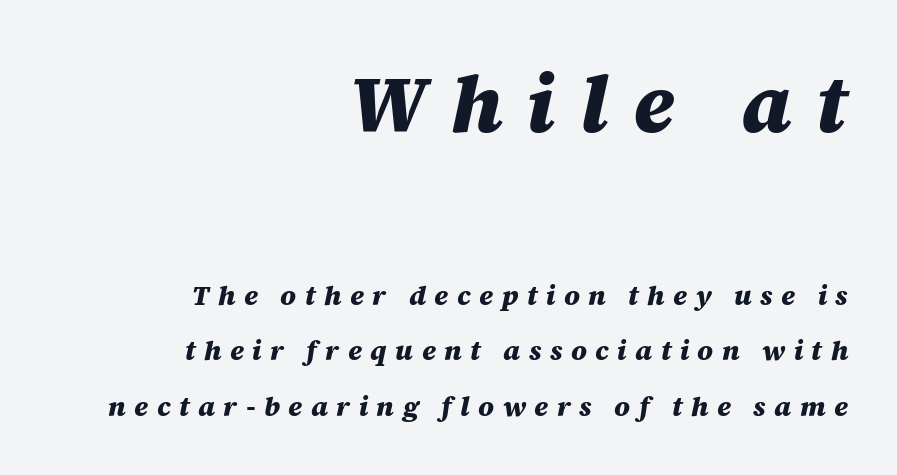
{"italic": "yes", "lean": "right", "slant_degrees": 12, "bold": "yes", "weight": "heavy", "width": "normal", "stroke_contrast": "medium", "x_height": "large", "monospaced": "no", "underline": "no", "align": "right", "line_spacing": "loose", "line_spacing_ratio": 2.05, "letter_spacing": "wide", "letter_spacing_em": 0.31, "larger_block": "first", "size_ratio": 2.96, "glyph_px": 80}
